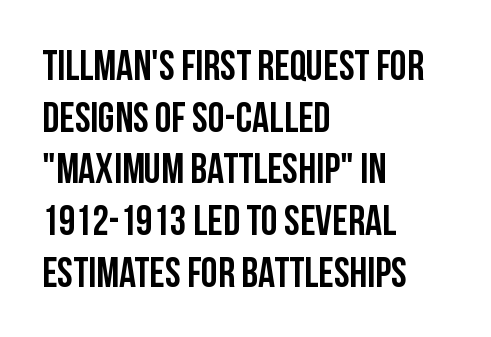
{"serif": "no", "italic": "no", "width": "condensed", "stroke_contrast": "low", "x_height": "large", "monospaced": "no", "underline": "no", "align": "left", "line_spacing_ratio": 1.23, "letter_spacing": "normal", "letter_spacing_em": 0.0, "glyph_px": 42}
